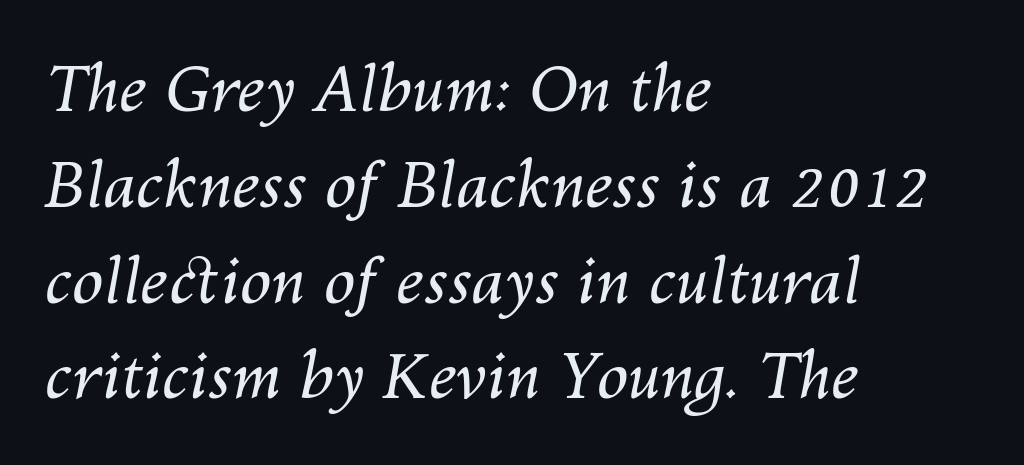
Q: Is the text bold? A: No.
Q: Is the text italic (slanted)? A: Yes, it leans right by about 10 degrees.
Q: Is the text underlined? A: No.
Q: How is the paragraph aligned? A: Left-aligned.
Q: Is the spacing between letters normal or unusually wide? A: Normal.
Q: Is the spacing between lines tight, normal or loose? A: Normal.
Q: Width (condensed, normal, or wide)? A: Normal.
Q: Stroke contrast? A: Medium.
Q: x-height? A: Medium.
Q: Monospaced? A: No.
